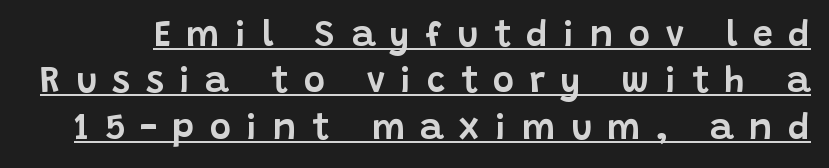
Q: Is the text italic (slanted)? A: No, it is upright.
Q: Is the typeface a serif or a sans-serif typeface? A: Sans-serif.
Q: Is the text underlined? A: Yes.
Q: Is the spacing between letters normal or unusually wide? A: Unusually wide.
Q: Is the spacing between lines tight, normal or loose? A: Normal.
Q: Width (condensed, normal, or wide)? A: Normal.
Q: Stroke contrast? A: Low.
Q: x-height? A: Large.
Q: Monospaced? A: No.
